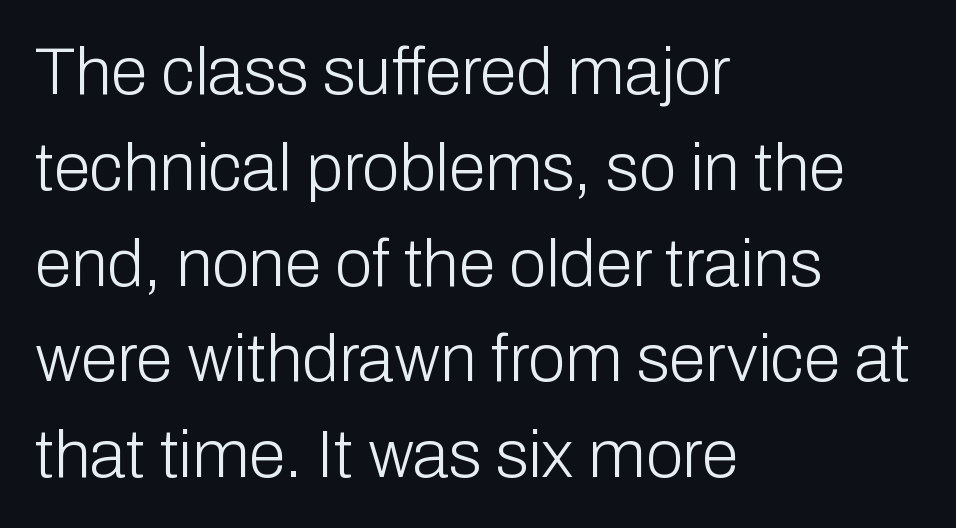
{"serif": "no", "italic": "no", "bold": "no", "weight": "light", "width": "normal", "stroke_contrast": "low", "x_height": "medium", "monospaced": "no", "underline": "no", "align": "left", "line_spacing": "normal", "line_spacing_ratio": 1.43, "letter_spacing": "normal", "letter_spacing_em": 0.0, "glyph_px": 67}
